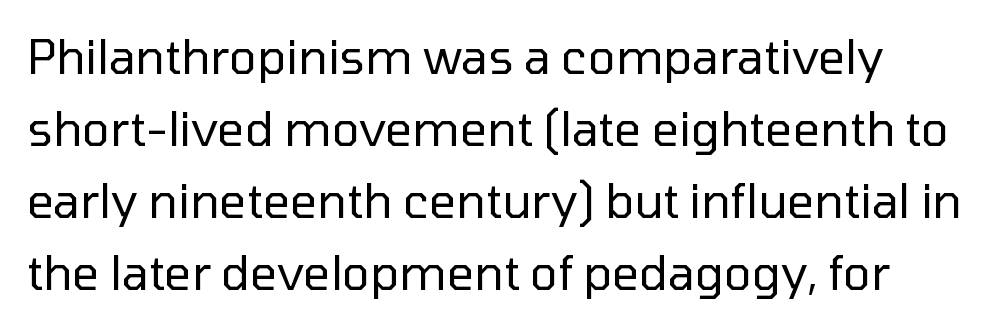
Interline gaps are of average width in this sample. The font's upright variant was chosen for this text. Glance below the letters and you will spot only blank space. Spacing between characters is what you'd get straight out of the box. The glyphs in this specimen are sans serif.
